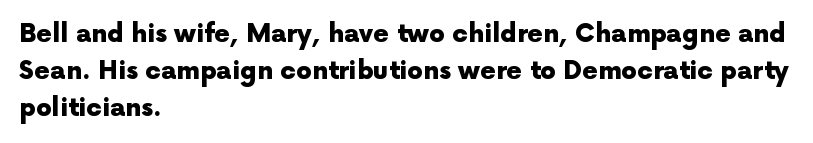
{"italic": "no", "bold": "yes", "underline": "no", "align": "left", "line_spacing": "normal", "line_spacing_ratio": 1.48, "letter_spacing": "normal", "letter_spacing_em": 0.0, "glyph_px": 25}
